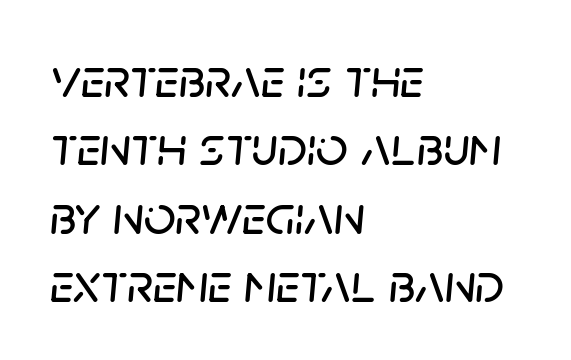
{"italic": "yes", "lean": "right", "slant_degrees": 5, "width": "normal", "stroke_contrast": "low", "x_height": "large", "monospaced": "no", "underline": "no", "align": "left", "line_spacing_ratio": 1.22, "letter_spacing": "normal", "letter_spacing_em": 0.0, "glyph_px": 56}
